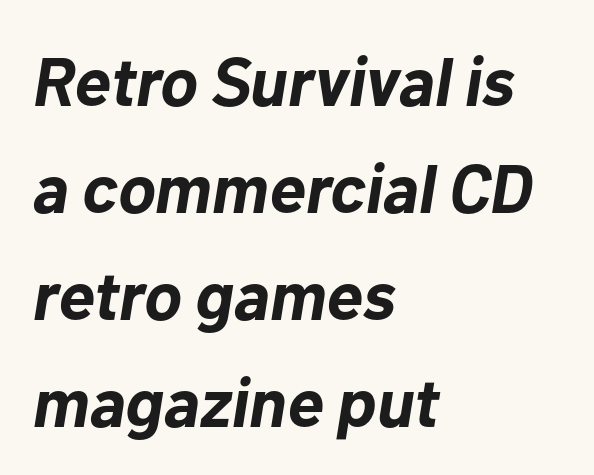
Is this a fixed-width face? No — the glyphs have proportional, varying widths. A typesetter would call this leading conventional body-copy spacing. Pretty heavy lettering here — definitely bold. This is oblique type, the kind used for emphasis or titles.
